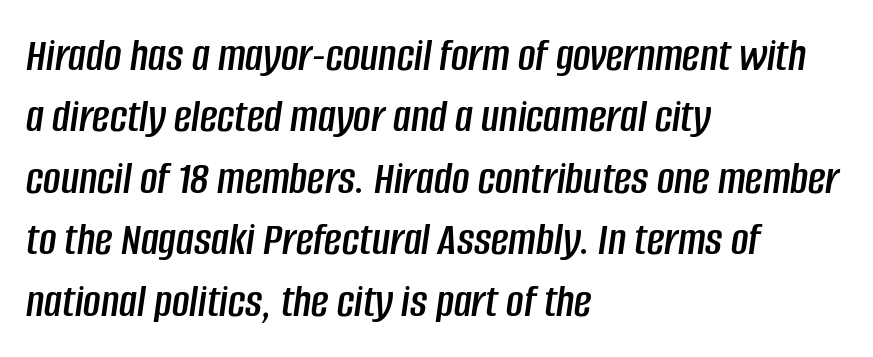
{"italic": "yes", "lean": "right", "slant_degrees": 8, "width": "condensed", "stroke_contrast": "low", "x_height": "large", "monospaced": "no", "underline": "no", "align": "left", "line_spacing": "normal", "line_spacing_ratio": 1.28, "letter_spacing": "normal", "letter_spacing_em": 0.0, "glyph_px": 48}
